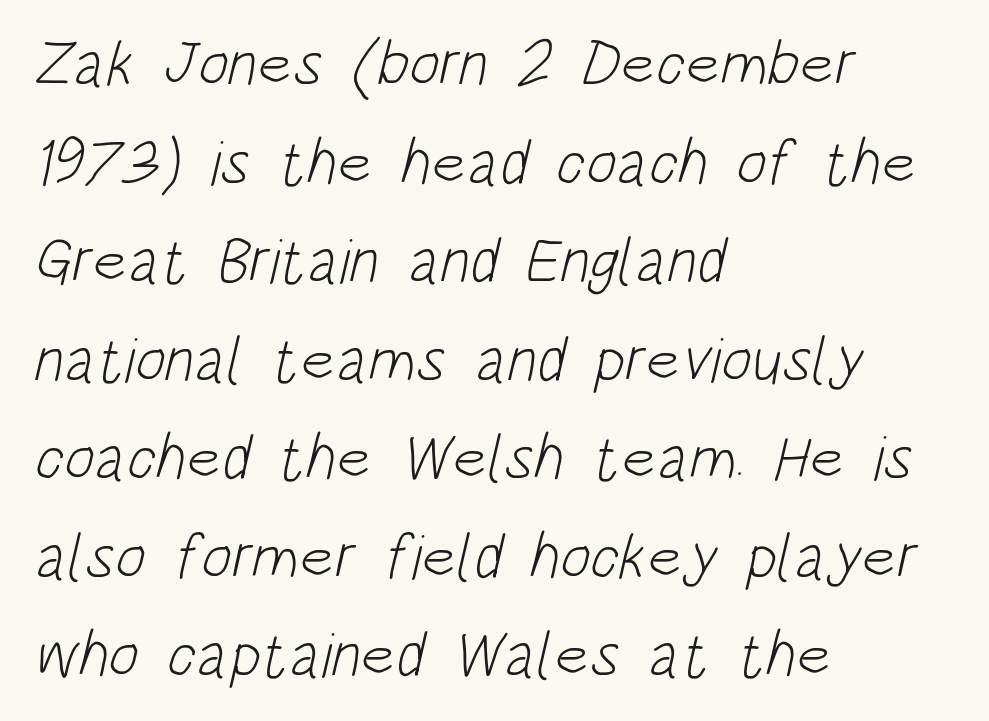
The image shows 64 px light, condensed sans-serif type; set left-aligned, normal line spacing (1.54x), normal letter spacing, not underlined; low stroke contrast and a large x-height.
